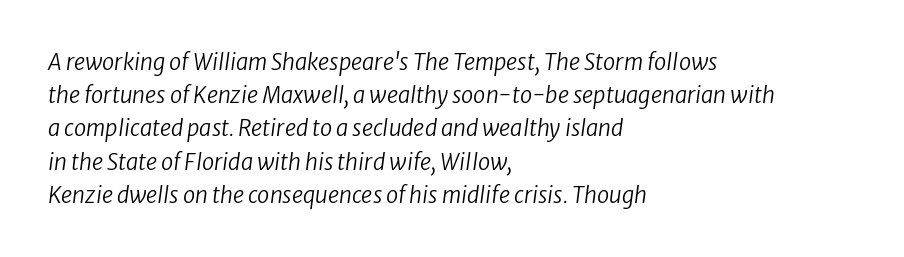
The image shows 22 px text type; set left-aligned, normal line spacing (1.51x), normal letter spacing, not underlined.
